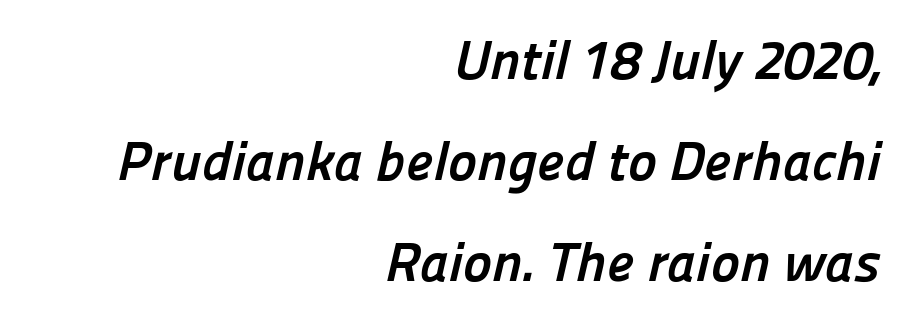
{"serif": "no", "bold": "yes", "weight": "semibold", "width": "normal", "stroke_contrast": "low", "x_height": "medium", "monospaced": "no", "underline": "no", "align": "right", "line_spacing_ratio": 1.84, "letter_spacing": "normal", "letter_spacing_em": 0.0, "glyph_px": 55}
